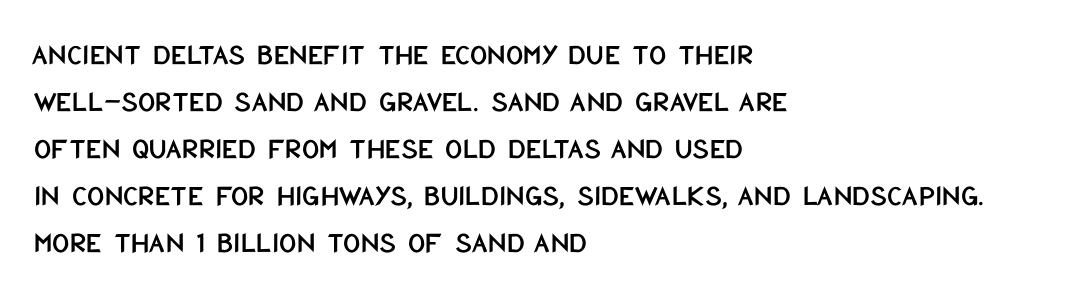
The rendering anchors every line to the left-hand side. The font family rendered here belongs to the sans-serif group. Honestly, the letter spacing is just normal — you wouldn't notice it. The rendering uses natural spacing where letterforms have individual widths. Posture: upright roman. This block has exactly the height ordinary leading produces.
